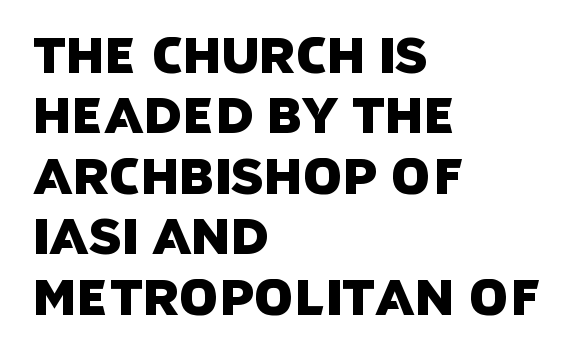
{"serif": "no", "width": "normal", "stroke_contrast": "low", "x_height": "large", "monospaced": "no", "underline": "no", "align": "left", "line_spacing_ratio": 1.21, "letter_spacing": "normal", "letter_spacing_em": 0.0, "glyph_px": 50}
